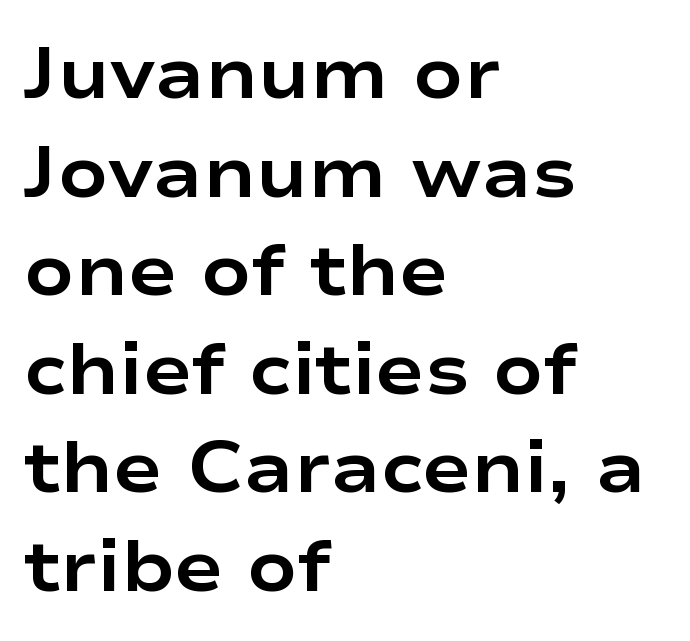
{"serif": "no", "italic": "no", "bold": "yes", "weight": "bold", "width": "wide", "stroke_contrast": "low", "x_height": "medium", "monospaced": "no", "underline": "no", "align": "left", "line_spacing": "normal", "line_spacing_ratio": 1.35, "letter_spacing": "normal", "letter_spacing_em": 0.0, "glyph_px": 73}
